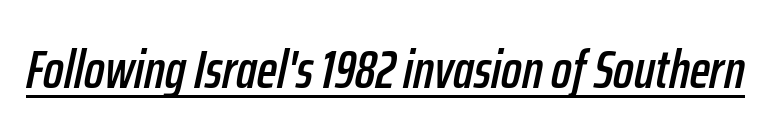
Q: Is the text italic (slanted)? A: Yes, it leans right by about 12 degrees.
Q: Is the text underlined? A: Yes.
Q: Is the spacing between letters normal or unusually wide? A: Normal.
Q: Width (condensed, normal, or wide)? A: Condensed.
Q: Stroke contrast? A: Low.
Q: x-height? A: Medium.
Q: Monospaced? A: No.
